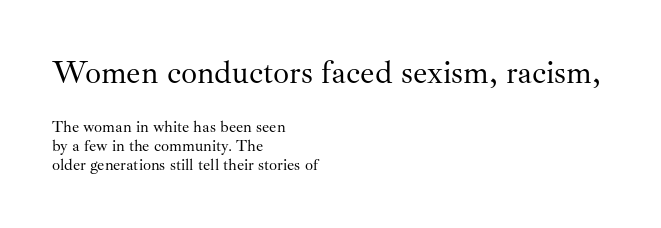
Q: Is the text bold? A: No.
Q: Is the text italic (slanted)? A: No, it is upright.
Q: Is the typeface a serif or a sans-serif typeface? A: Serif.
Q: Is the text underlined? A: No.
Q: How is the paragraph aligned? A: Left-aligned.
Q: Is the spacing between letters normal or unusually wide? A: Normal.
Q: Which block of text is set in a larger size, the first (top) or the second (bottom)? A: The first (top) one.
Q: Width (condensed, normal, or wide)? A: Normal.
Q: Stroke contrast? A: Medium.
Q: x-height? A: Small.
Q: Monospaced? A: No.
